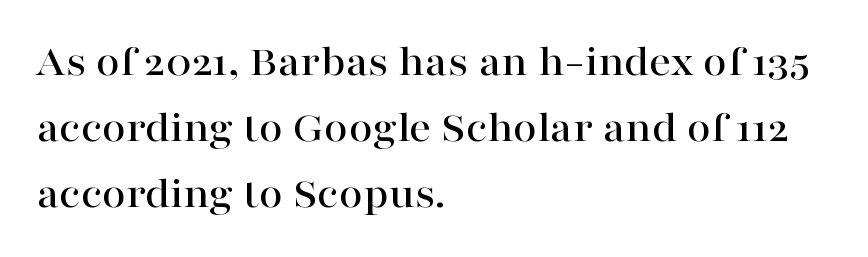
Q: Is the text italic (slanted)? A: No, it is upright.
Q: Is the typeface a serif or a sans-serif typeface? A: Serif.
Q: Is the text underlined? A: No.
Q: How is the paragraph aligned? A: Left-aligned.
Q: Is the spacing between letters normal or unusually wide? A: Normal.
Q: Is the spacing between lines tight, normal or loose? A: Normal.
Q: Width (condensed, normal, or wide)? A: Wide.
Q: Stroke contrast? A: High.
Q: x-height? A: Medium.
Q: Monospaced? A: No.
